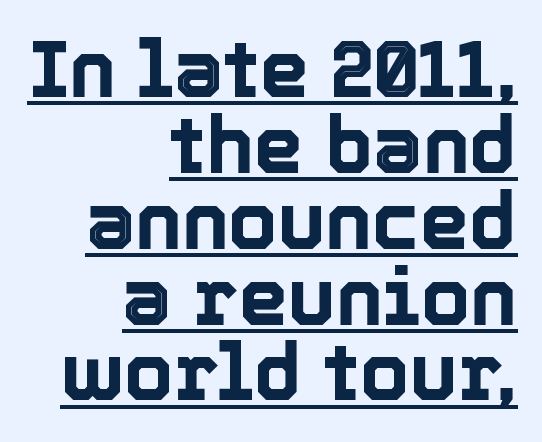
Line spacing here is tight. A typesetter would call this proportional, since set widths differ per character. Each word holds together tightly as a unit, with standard inter-letter gaps. Rendered with straight, roman letterforms. The rendering anchors every line to the right-hand side. Has an underline been added? It has.
